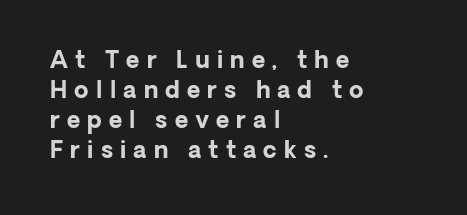
{"italic": "no", "bold": "yes", "underline": "no", "align": "left", "line_spacing": "normal", "line_spacing_ratio": 1.31, "letter_spacing": "wide", "letter_spacing_em": 0.31, "glyph_px": 23}
